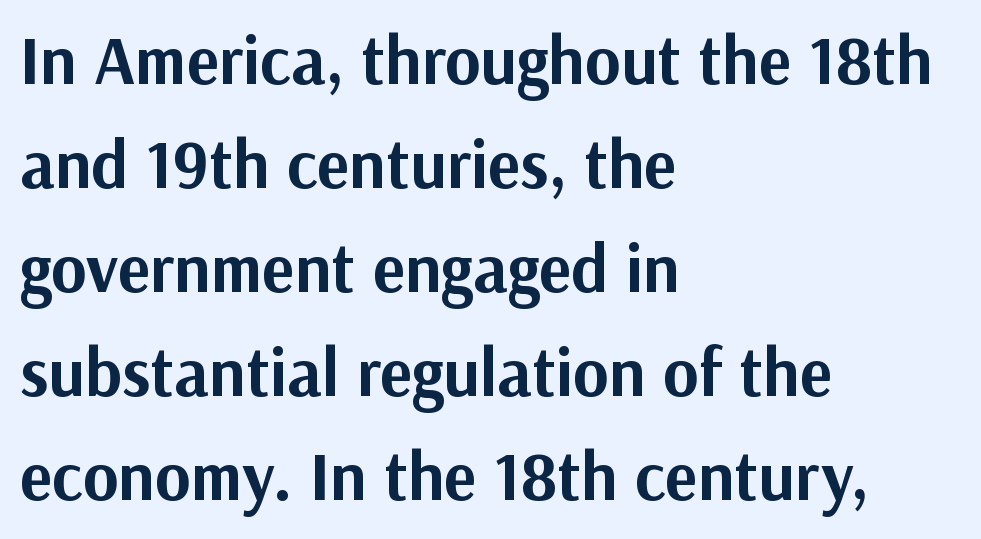
{"serif": "no", "italic": "no", "bold": "yes", "weight": "bold", "width": "normal", "stroke_contrast": "medium", "x_height": "medium", "monospaced": "no", "underline": "no", "align": "left", "line_spacing": "normal", "line_spacing_ratio": 1.53, "letter_spacing": "normal", "letter_spacing_em": 0.0, "glyph_px": 68}
